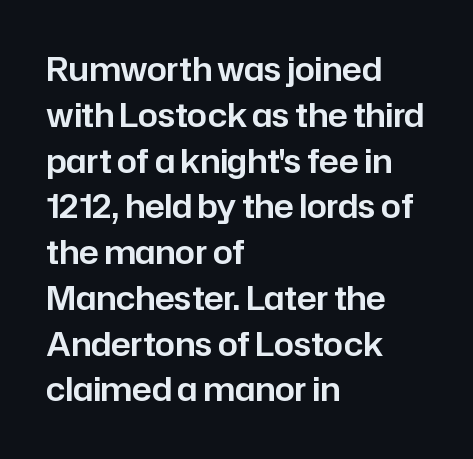
{"serif": "no", "italic": "no", "width": "normal", "stroke_contrast": "low", "x_height": "medium", "monospaced": "no", "underline": "no", "align": "left", "line_spacing": "normal", "line_spacing_ratio": 1.43, "letter_spacing": "normal", "letter_spacing_em": 0.0, "glyph_px": 32}
